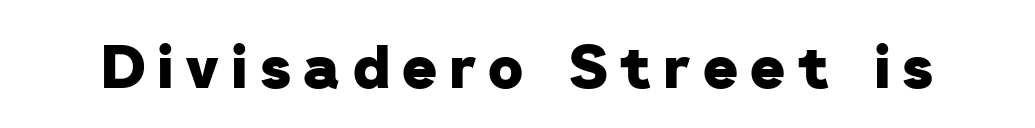
On the weight axis this lands at bold, roughly 700. Is this a sans? Yes — the strokes have no serifs. Note the varied advance widths — an 'i' is clearly narrower than an 'm'. The zone under the glyphs is completely vacant. Honestly, the letter spacing is so wide it's the main thing you notice.
